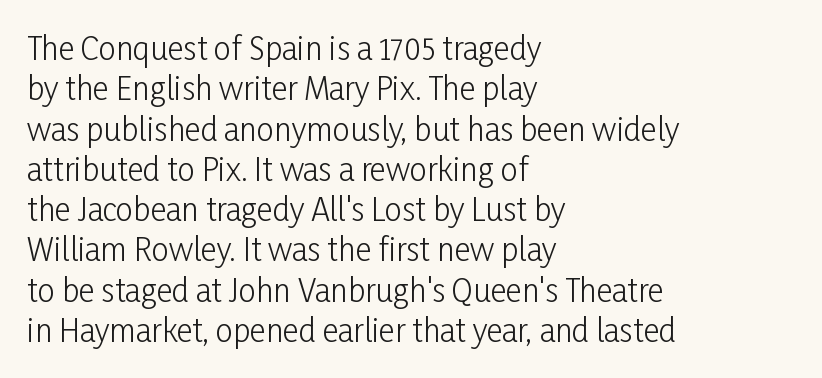
The rendering anchors every line to the left-hand side. Notice how the stems are strictly vertical — no italics here. Each letter's strokes conclude bluntly, with no projecting serifs. Summary of vertical rhythm: regular, with standard interline spacing.
